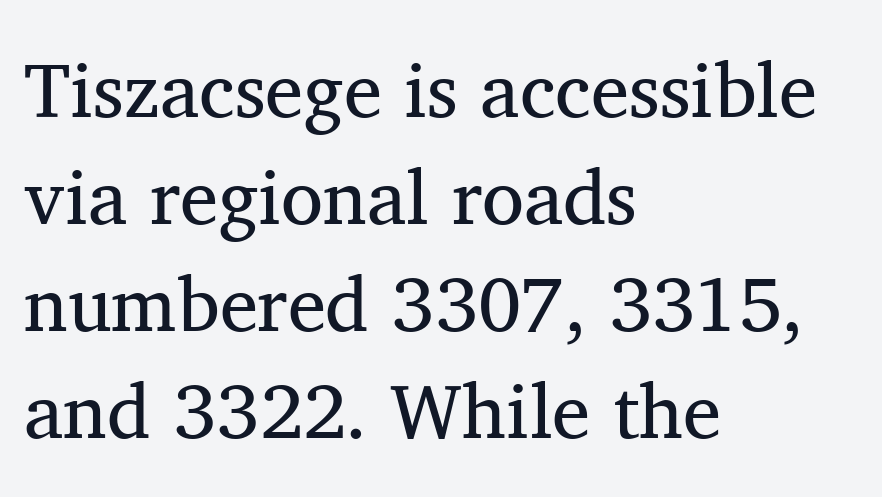
{"serif": "yes", "italic": "no", "bold": "no", "weight": "regular", "width": "normal", "stroke_contrast": "medium", "x_height": "medium", "monospaced": "no", "underline": "no", "align": "left", "line_spacing": "normal", "line_spacing_ratio": 1.39, "letter_spacing": "normal", "letter_spacing_em": 0.0, "glyph_px": 77}
